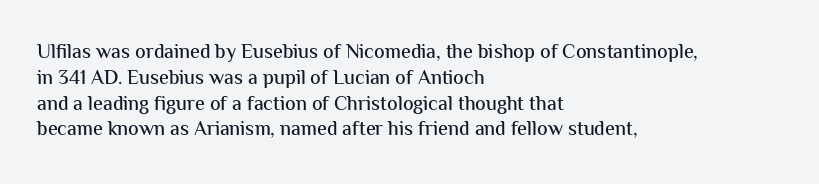
The image shows 20 px text type, upright; set left-aligned, normal line spacing (1.29x), normal letter spacing, not underlined.
